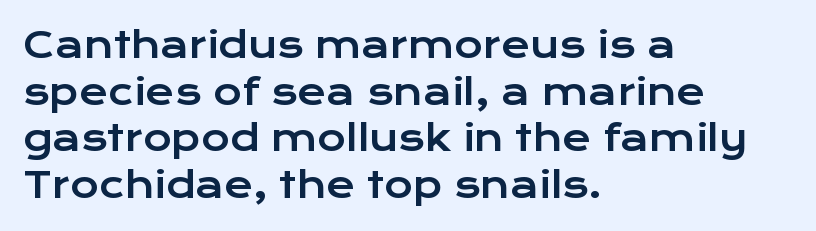
Q: Is the text italic (slanted)? A: No, it is upright.
Q: Is the typeface a serif or a sans-serif typeface? A: Sans-serif.
Q: Is the text underlined? A: No.
Q: How is the paragraph aligned? A: Left-aligned.
Q: Is the spacing between letters normal or unusually wide? A: Normal.
Q: Is the spacing between lines tight, normal or loose? A: Normal.
Q: Width (condensed, normal, or wide)? A: Wide.
Q: Stroke contrast? A: Low.
Q: x-height? A: Medium.
Q: Monospaced? A: No.
